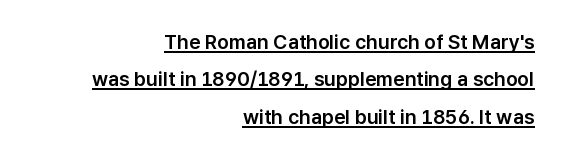
Q: Is the text italic (slanted)? A: No, it is upright.
Q: Is the text underlined? A: Yes.
Q: How is the paragraph aligned? A: Right-aligned.
Q: Is the spacing between letters normal or unusually wide? A: Normal.
